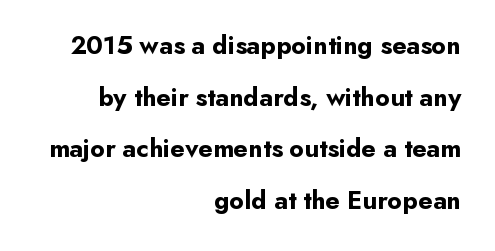
The image shows 26 px bold type, upright; set right-aligned, loose line spacing (1.99x), normal letter spacing, not underlined.
